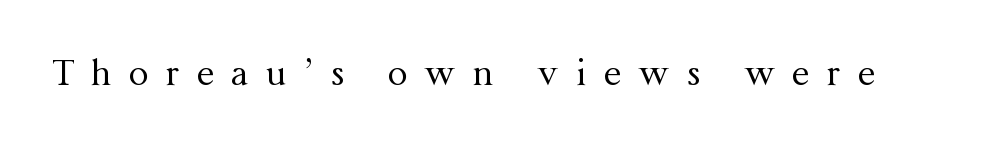
{"serif": "yes", "italic": "no", "bold": "no", "weight": "regular", "width": "normal", "stroke_contrast": "medium", "x_height": "medium", "monospaced": "no", "underline": "no", "letter_spacing": "wide", "letter_spacing_em": 0.5, "glyph_px": 35}
